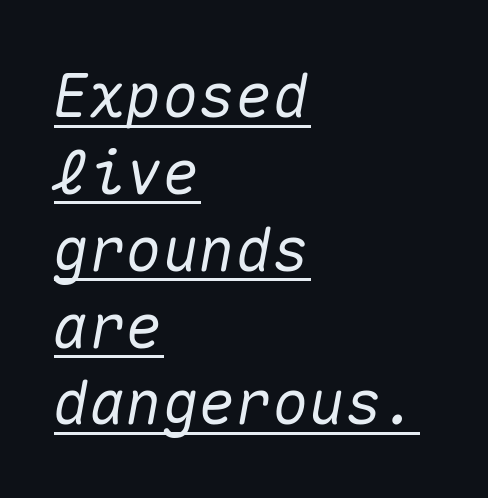
The image shows 61 px text type, italic (leaning right), monospaced; set left-aligned, normal line spacing (1.26x), normal letter spacing, underlined; medium stroke contrast and a medium x-height.
